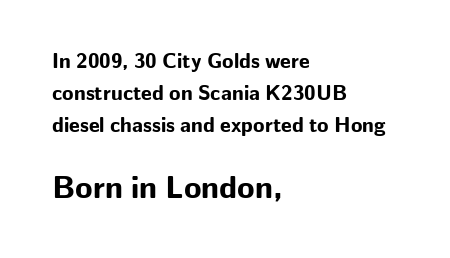
{"serif": "no", "italic": "no", "bold": "yes", "weight": "bold", "width": "normal", "stroke_contrast": "low", "x_height": "medium", "monospaced": "no", "underline": "no", "align": "left", "line_spacing": "normal", "line_spacing_ratio": 1.53, "letter_spacing": "normal", "letter_spacing_em": 0.0, "larger_block": "second", "size_ratio": 1.52, "glyph_px": 32}
